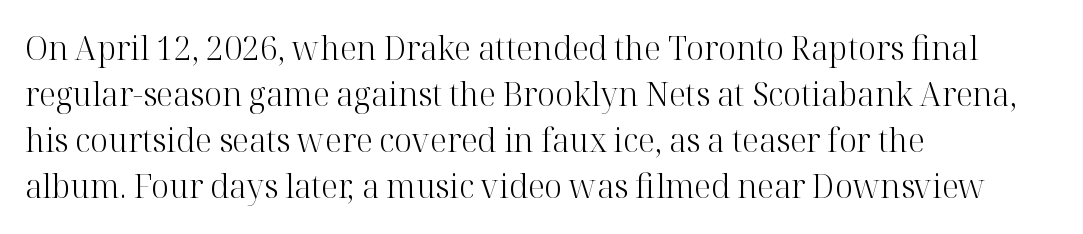
The strip under each line holds only bare page. The lettering stays uniformly vertical, giving the passage a roman look. The designer went with a serif here, giving each stem small feet. The paragraph has a hard left edge and a soft right edge. Evenly set lines give the paragraph a standard silhouette. Bold? No — there's no thickening of the strokes.
